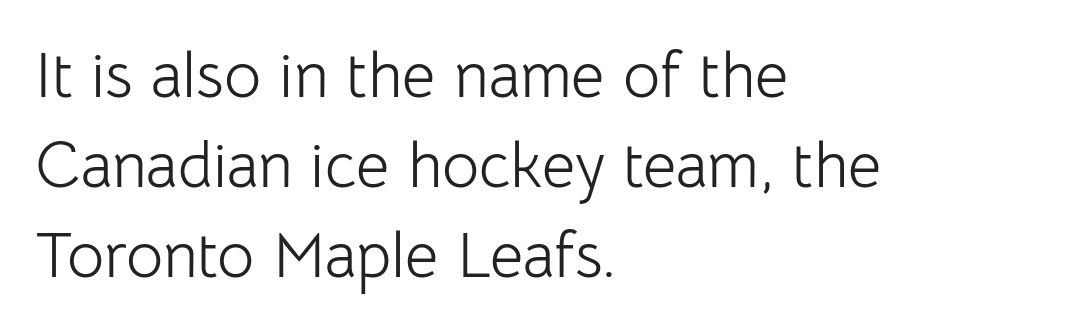
{"serif": "no", "italic": "no", "bold": "no", "weight": "light", "width": "normal", "stroke_contrast": "low", "x_height": "medium", "monospaced": "no", "underline": "no", "align": "left", "line_spacing": "normal", "line_spacing_ratio": 1.41, "letter_spacing": "normal", "letter_spacing_em": 0.0, "glyph_px": 64}
